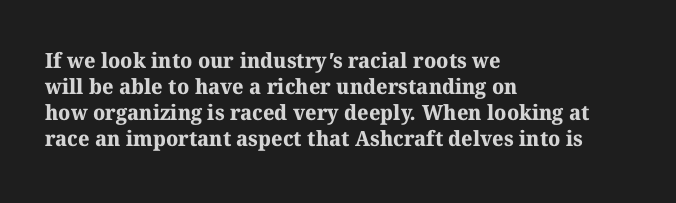
Standard letterfit; no display-style spreading of the glyphs. Look at the stroke-to-counter ratio: heavy, a bold. This rendering uses left alignment, leaving the right contour irregular. The gap between lines stays unmarked.
